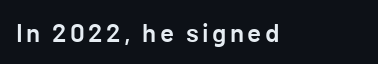
Q: Is the text bold? A: Semi-bold.
Q: Is the text italic (slanted)? A: No, it is upright.
Q: Is the text underlined? A: No.
